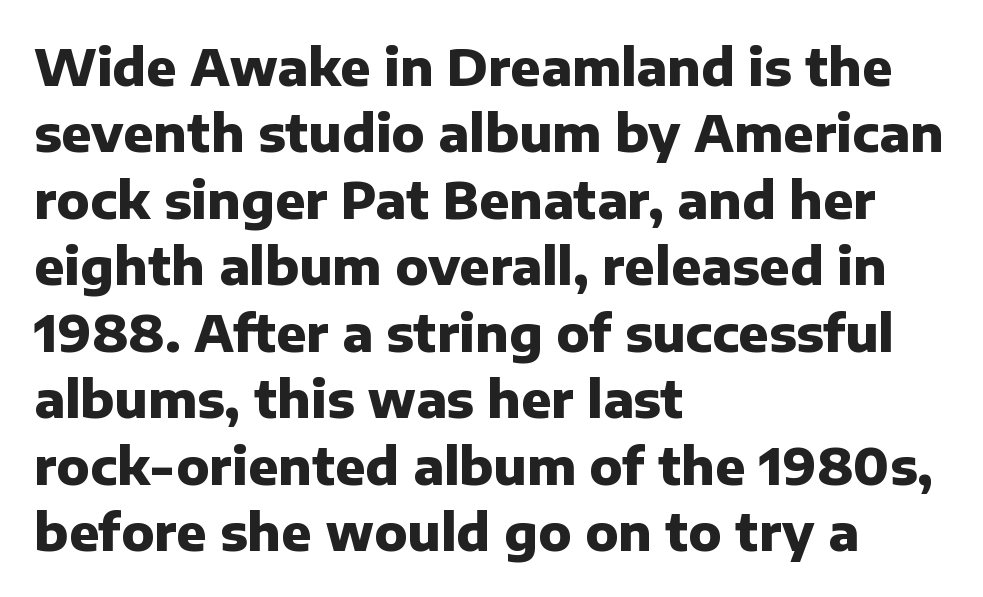
The image shows 50 px heavy sans-serif type, upright; set left-aligned, normal line spacing (1.33x), normal letter spacing, not underlined; low stroke contrast and a medium x-height.
